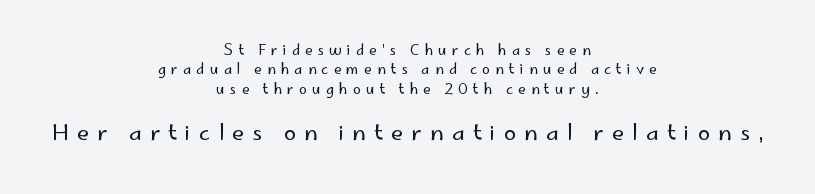
Q: Is the text bold? A: No.
Q: Is the text italic (slanted)? A: No, it is upright.
Q: Is the text underlined? A: No.
Q: How is the paragraph aligned? A: Centered.
Q: Is the spacing between letters normal or unusually wide? A: Unusually wide.
Q: Is the spacing between lines tight, normal or loose? A: Normal.
Q: Which block of text is set in a larger size, the first (top) or the second (bottom)? A: The second (bottom) one.
